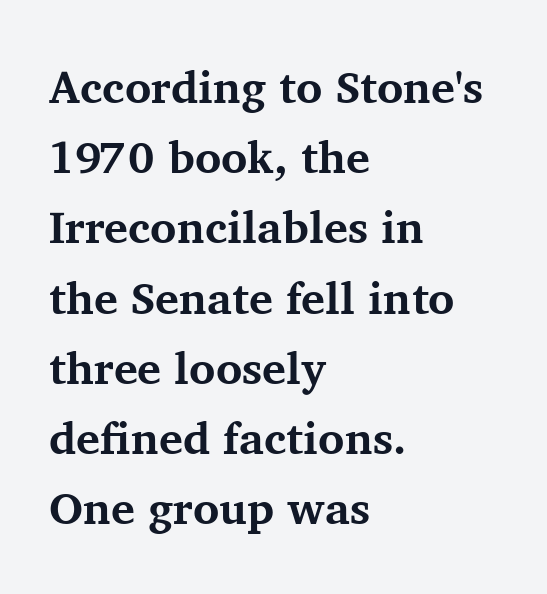
The image shows 45 px bold serif type, upright; set left-aligned, normal line spacing (1.56x), normal letter spacing, not underlined; medium stroke contrast and a medium x-height.
